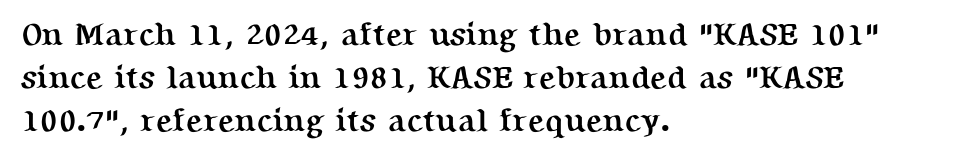
The image shows 32 px semibold serif type, upright; set left-aligned, normal line spacing (1.35x), normal letter spacing, not underlined; medium stroke contrast and a medium x-height.
